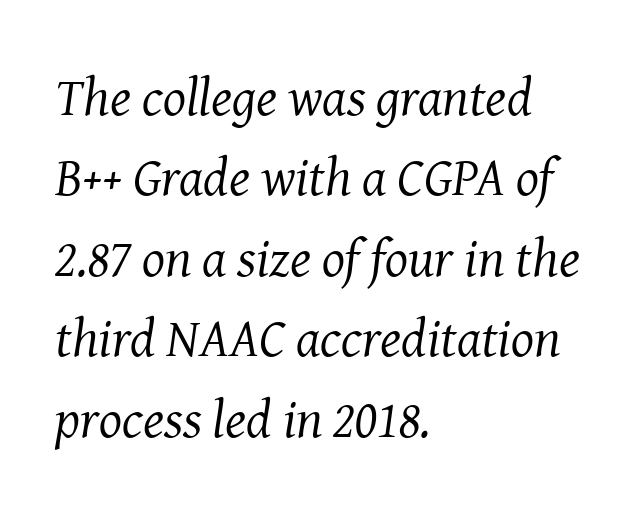
Q: Is the text bold? A: No.
Q: Is the text italic (slanted)? A: Yes, it leans right by about 8 degrees.
Q: Is the typeface a serif or a sans-serif typeface? A: Serif.
Q: Is the text underlined? A: No.
Q: How is the paragraph aligned? A: Left-aligned.
Q: Is the spacing between letters normal or unusually wide? A: Normal.
Q: Is the spacing between lines tight, normal or loose? A: Normal.
Q: Width (condensed, normal, or wide)? A: Normal.
Q: Stroke contrast? A: Medium.
Q: x-height? A: Medium.
Q: Monospaced? A: No.
